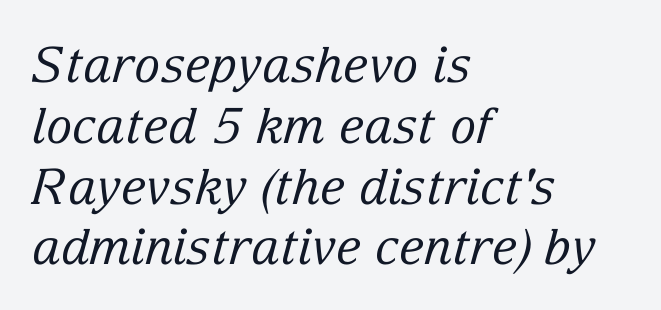
The font family rendered here belongs to the serif group. The lines in this sample share a left origin and differ only in where they stop. Glyph-to-glyph distance matches everyday printed text. The face looks like a standard text weight, possibly lighter.
